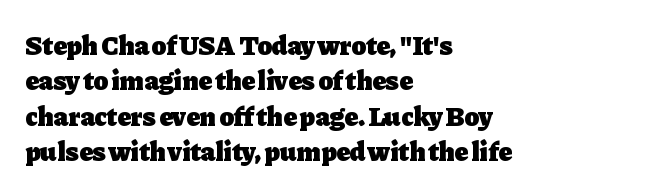
The image shows 27 px bold type, upright; set left-aligned, normal line spacing (1.31x), normal letter spacing, not underlined.
